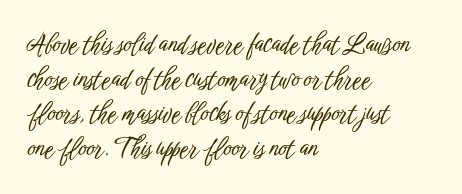
Has an underline been added? It has not. Observe the ordinary spacing: letters are neighbours, not strangers. What's the leading like? Ordinary, nothing unusual. Reading down the block, your eye returns to a fixed left position each line.
